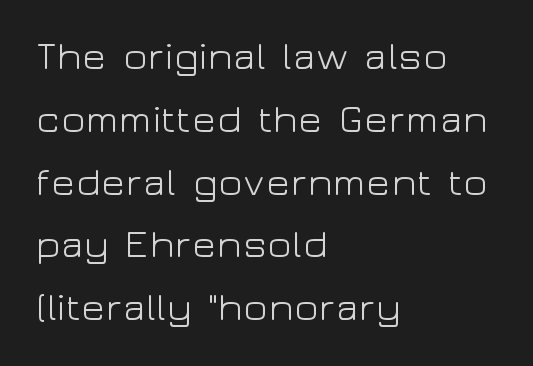
Look at the tracking — it's just the regular setting, nothing added. This rendering employs a face without finishing strokes, i.e., a sans-serif. Weight: regular or lighter. Spacing verdict: proportional, widths tailored to each character. Just letters on the line, the space beneath them empty. Leading matches the norm, producing a regular column.
